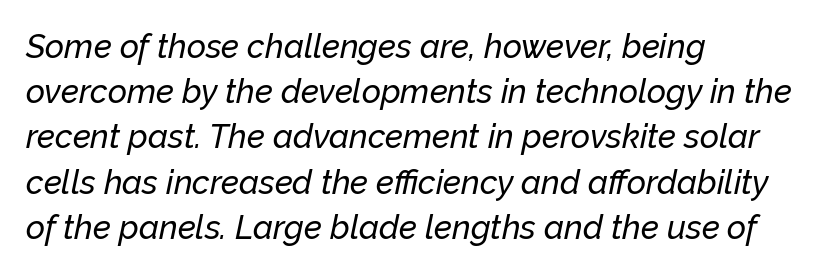
{"italic": "yes", "lean": "right", "slant_degrees": 12, "width": "normal", "stroke_contrast": "low", "x_height": "medium", "monospaced": "no", "underline": "no", "align": "left", "line_spacing": "normal", "line_spacing_ratio": 1.37, "letter_spacing": "normal", "letter_spacing_em": 0.0, "glyph_px": 33}
